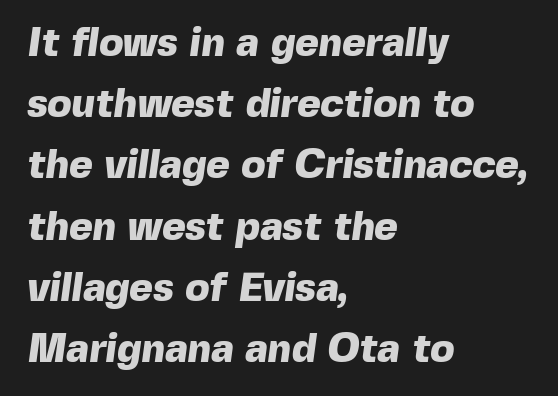
The image shows 40 px heavy sans-serif type; set left-aligned, normal line spacing (1.53x), normal letter spacing, not underlined; a medium x-height.
